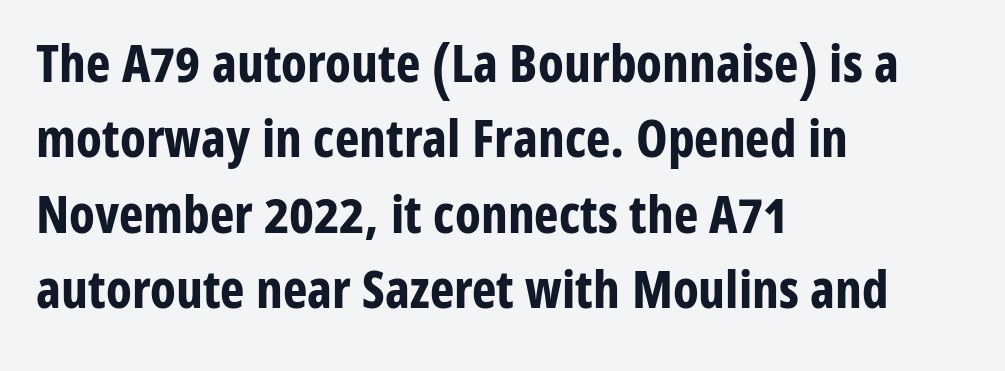
{"serif": "no", "italic": "no", "bold": "yes", "weight": "bold", "width": "condensed", "stroke_contrast": "low", "x_height": "medium", "monospaced": "no", "underline": "no", "align": "left", "line_spacing": "normal", "line_spacing_ratio": 1.45, "letter_spacing": "normal", "letter_spacing_em": 0.0, "glyph_px": 52}
